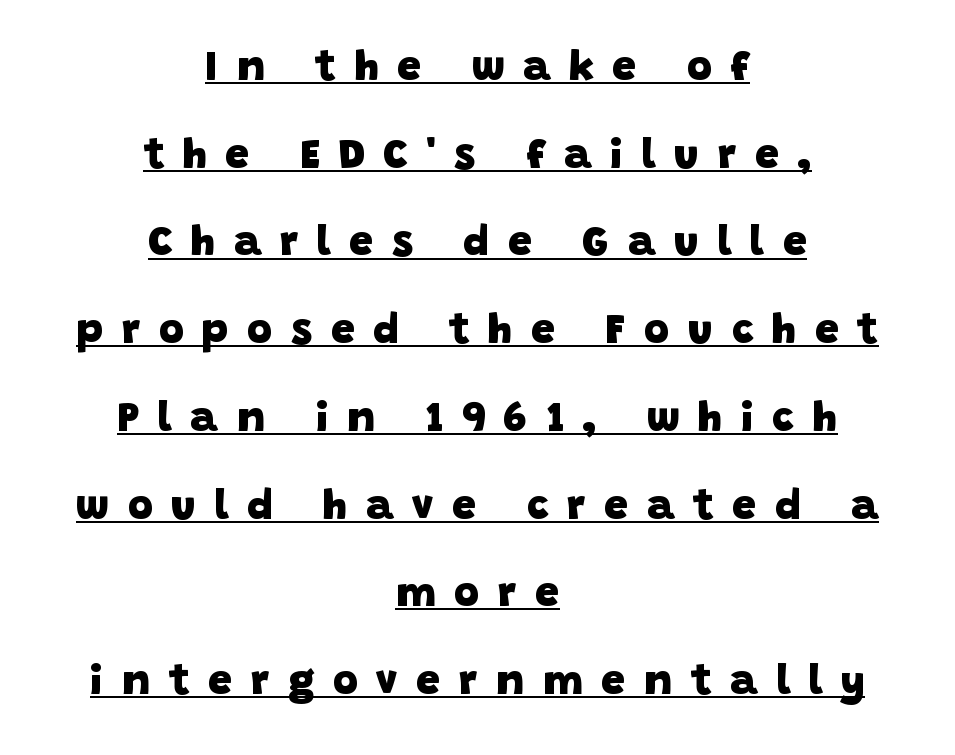
Q: Is the text bold? A: Yes.
Q: Is the typeface a serif or a sans-serif typeface? A: Sans-serif.
Q: Is the text underlined? A: Yes.
Q: How is the paragraph aligned? A: Centered.
Q: Is the spacing between letters normal or unusually wide? A: Unusually wide.
Q: Is the spacing between lines tight, normal or loose? A: Loose.
Q: Width (condensed, normal, or wide)? A: Normal.
Q: Stroke contrast? A: Low.
Q: x-height? A: Large.
Q: Monospaced? A: No.
